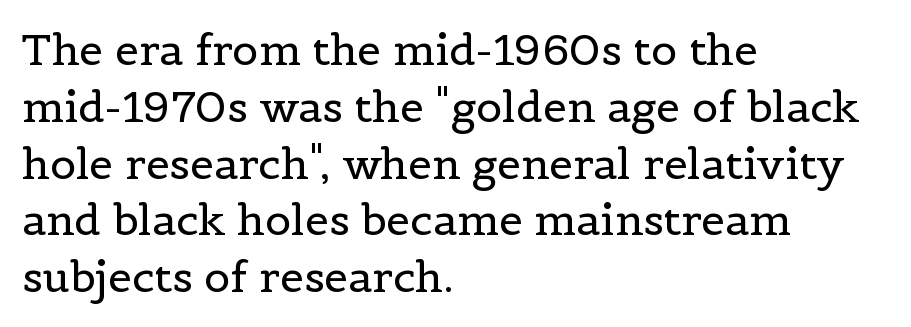
The image shows 43 px regular-weight serif type, upright; set left-aligned, normal line spacing (1.32x), normal letter spacing, not underlined; a medium x-height.
